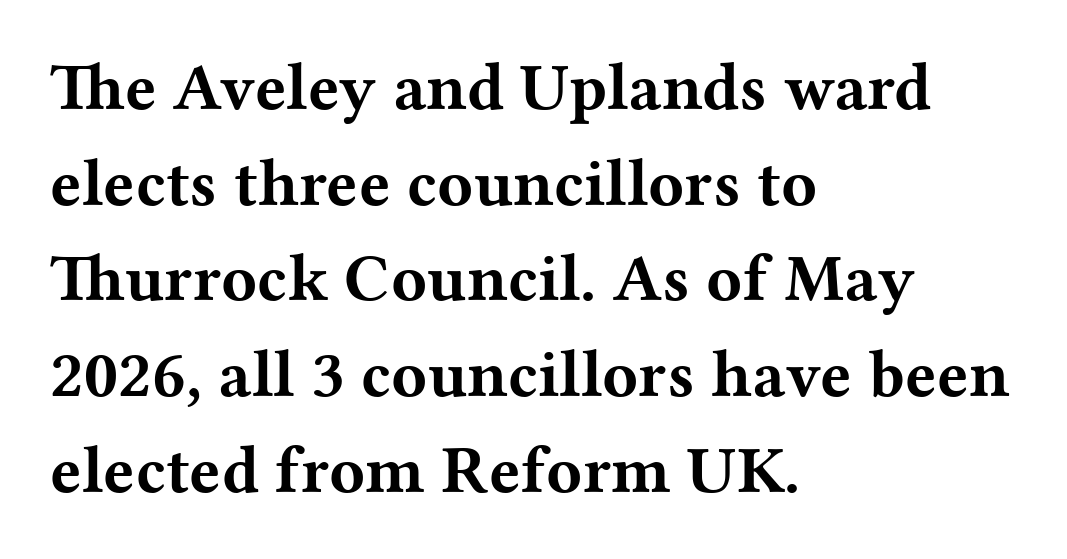
Q: Is the text bold? A: Yes.
Q: Is the text italic (slanted)? A: No, it is upright.
Q: Is the typeface a serif or a sans-serif typeface? A: Serif.
Q: Is the text underlined? A: No.
Q: How is the paragraph aligned? A: Left-aligned.
Q: Is the spacing between letters normal or unusually wide? A: Normal.
Q: Is the spacing between lines tight, normal or loose? A: Normal.
Q: Width (condensed, normal, or wide)? A: Wide.
Q: Stroke contrast? A: Medium.
Q: x-height? A: Medium.
Q: Monospaced? A: No.
